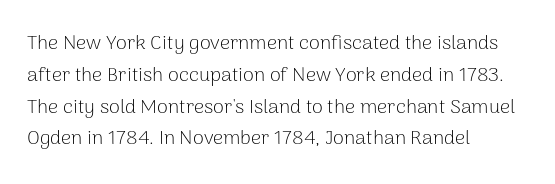
Q: Is the text bold? A: No.
Q: Is the text italic (slanted)? A: No, it is upright.
Q: Is the text underlined? A: No.
Q: How is the paragraph aligned? A: Left-aligned.
Q: Is the spacing between letters normal or unusually wide? A: Normal.
Q: Is the spacing between lines tight, normal or loose? A: Normal.
